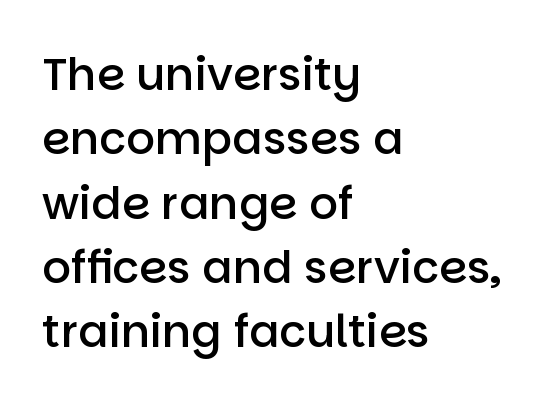
The image shows 45 px semibold sans-serif type, upright; set left-aligned, normal line spacing (1.43x), normal letter spacing, not underlined; low stroke contrast and a large x-height.
